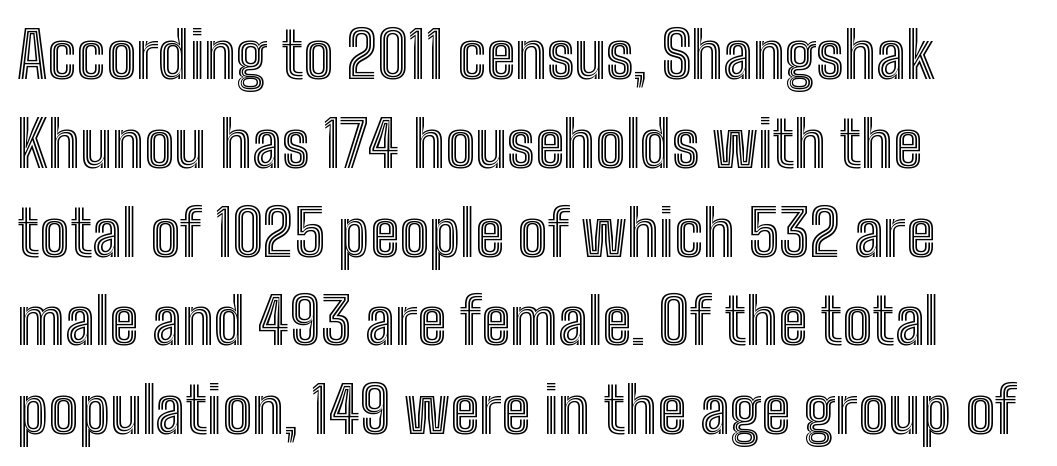
The image shows 63 px condensed type, upright; set left-aligned, normal line spacing (1.41x), normal letter spacing, not underlined; a medium x-height.
